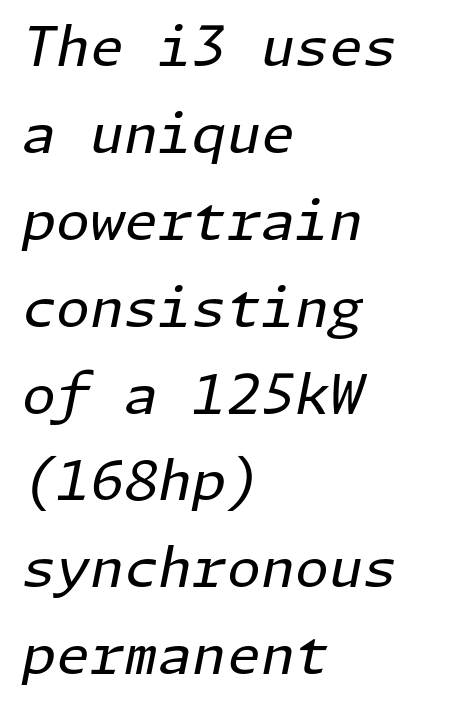
The image shows 55 px regular-weight type, italic (leaning right); set left-aligned, normal line spacing (1.58x), normal letter spacing, not underlined; low stroke contrast and a medium x-height.
